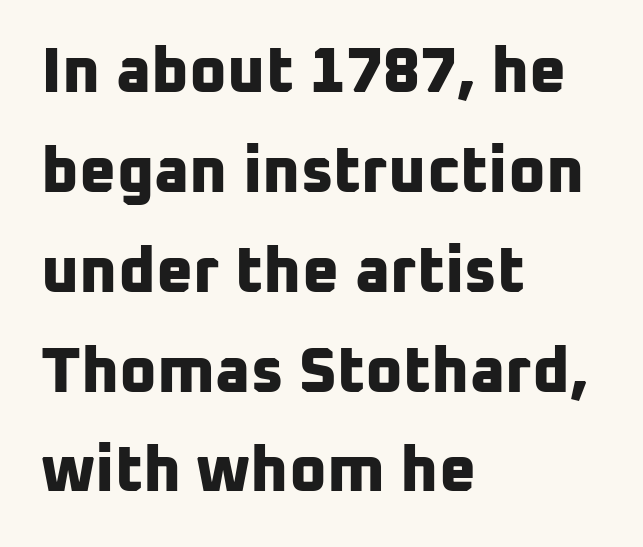
The letters advance in unequal steps, a hallmark of proportional type. What kind of face is this? One without serifs — a sans. Each word holds together tightly as a unit, with standard inter-letter gaps. The gap between lines stays unmarked. The lines sit at an ordinary, default distance from one another.
